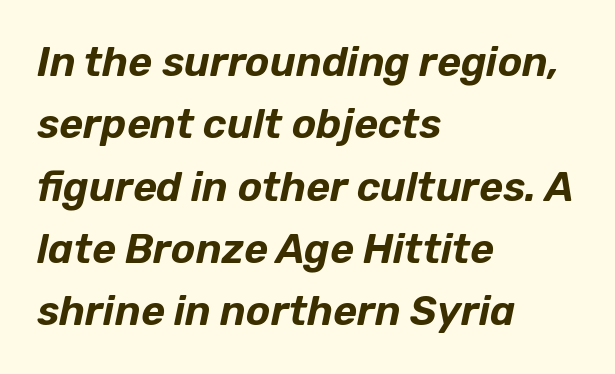
Q: Is the text italic (slanted)? A: Yes, it leans right by about 12 degrees.
Q: Is the text underlined? A: No.
Q: How is the paragraph aligned? A: Left-aligned.
Q: Is the spacing between letters normal or unusually wide? A: Normal.
Q: Is the spacing between lines tight, normal or loose? A: Normal.
Q: Width (condensed, normal, or wide)? A: Normal.
Q: Stroke contrast? A: Low.
Q: x-height? A: Medium.
Q: Monospaced? A: No.
